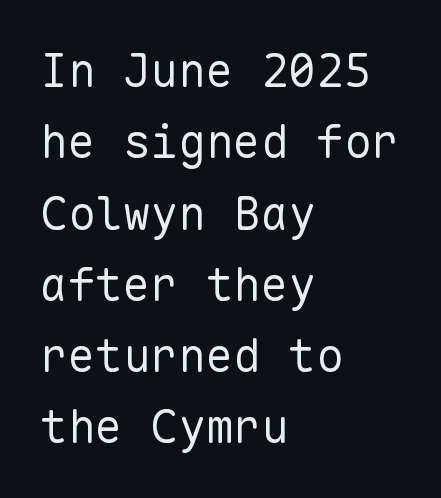
The image shows 46 px regular-weight sans-serif type, upright, monospaced; set left-aligned, normal line spacing (1.55x), normal letter spacing, not underlined; low stroke contrast and a medium x-height.
